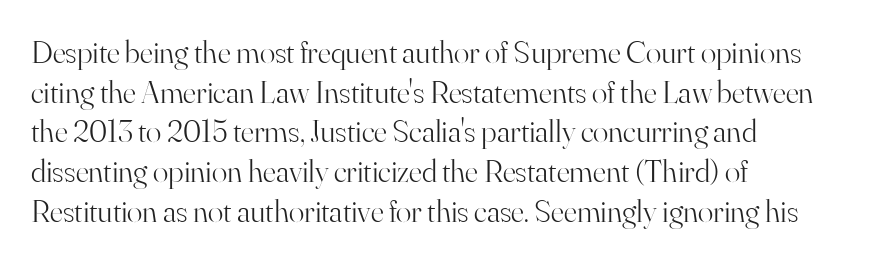
{"serif": "yes", "italic": "no", "bold": "no", "weight": "light", "width": "normal", "stroke_contrast": "high", "x_height": "small", "monospaced": "no", "underline": "no", "align": "left", "line_spacing_ratio": 1.24, "letter_spacing": "normal", "letter_spacing_em": 0.0, "glyph_px": 32}
